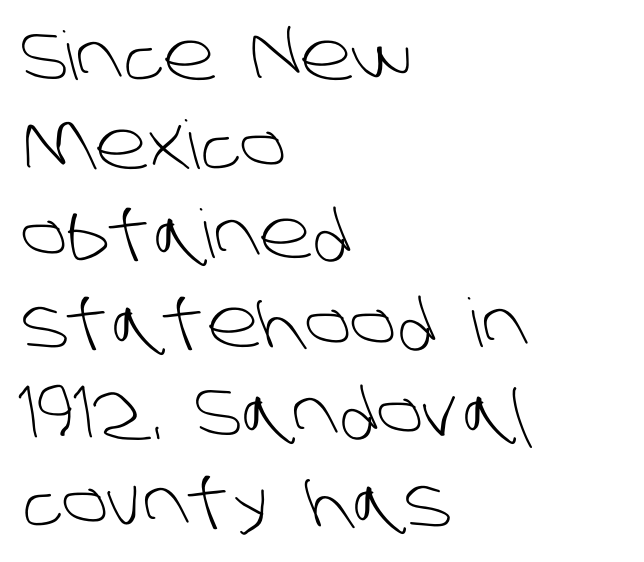
The image shows 67 px light sans-serif type; set left-aligned, normal line spacing (1.33x), normal letter spacing, not underlined; low stroke contrast and a large x-height.
